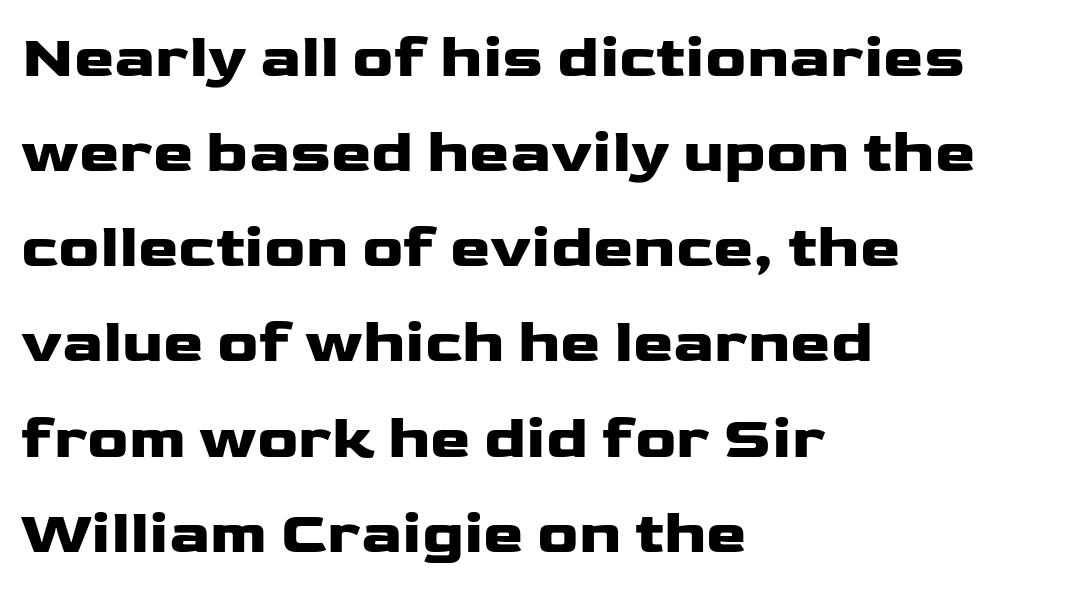
What's the leading like? Ordinary, nothing unusual. Look at the stroke-to-counter ratio: heavy, a bold. If you drew a line through each stem, it would be perfectly vertical. The rag falls on the right side of this text block.
